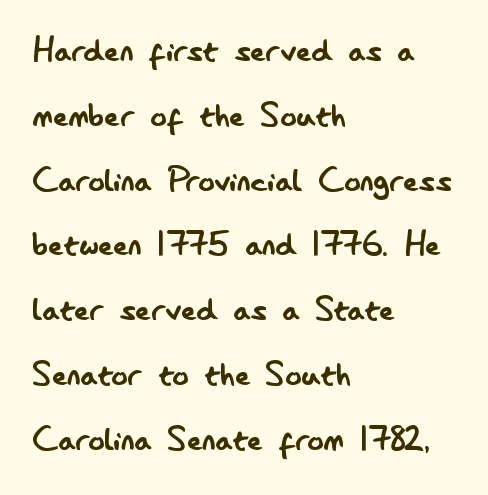
{"serif": "no", "italic": "no", "bold": "no", "weight": "regular", "width": "condensed", "stroke_contrast": "low", "x_height": "small", "monospaced": "no", "underline": "no", "align": "left", "line_spacing": "normal", "line_spacing_ratio": 1.58, "letter_spacing": "normal", "letter_spacing_em": 0.0, "glyph_px": 41}
